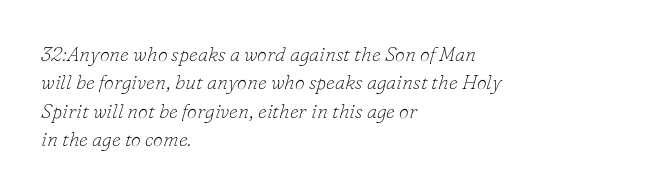
{"italic": "yes", "lean": "right", "slant_degrees": 16, "bold": "no", "underline": "no", "align": "left", "line_spacing": "normal", "line_spacing_ratio": 1.42, "letter_spacing": "normal", "letter_spacing_em": 0.0, "glyph_px": 20}
